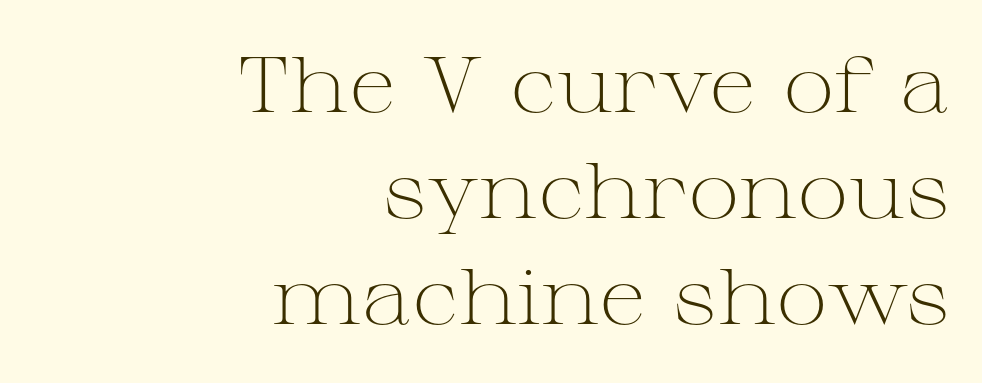
Q: Is the text bold? A: No.
Q: Is the text italic (slanted)? A: No, it is upright.
Q: Is the typeface a serif or a sans-serif typeface? A: Serif.
Q: Is the text underlined? A: No.
Q: How is the paragraph aligned? A: Right-aligned.
Q: Is the spacing between letters normal or unusually wide? A: Normal.
Q: Is the spacing between lines tight, normal or loose? A: Normal.
Q: Width (condensed, normal, or wide)? A: Wide.
Q: Stroke contrast? A: Medium.
Q: x-height? A: Medium.
Q: Monospaced? A: No.
